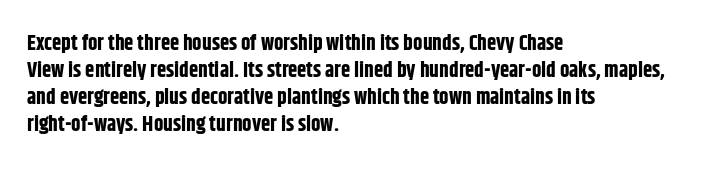
{"italic": "no", "bold": "yes", "underline": "no", "align": "left", "line_spacing": "normal", "line_spacing_ratio": 1.29, "letter_spacing": "normal", "letter_spacing_em": 0.0, "glyph_px": 21}
